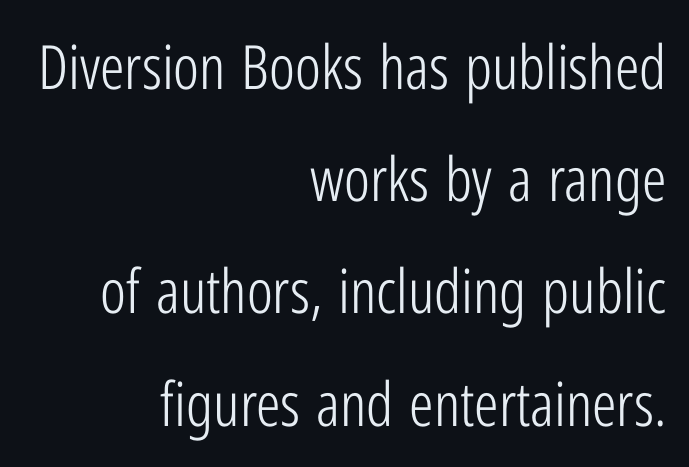
The image shows 61 px light, condensed sans-serif type, upright; set right-aligned, line spacing 1.84x, normal letter spacing, not underlined; low stroke contrast and a medium x-height.
